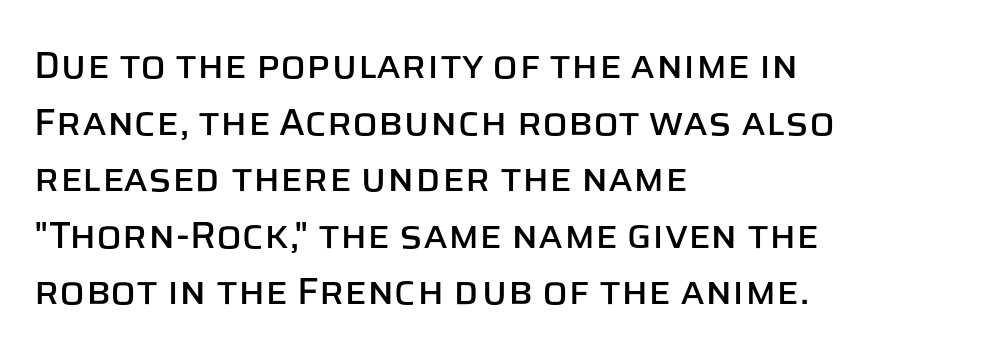
{"serif": "no", "italic": "no", "width": "normal", "stroke_contrast": "low", "x_height": "large", "monospaced": "no", "underline": "no", "align": "left", "line_spacing": "normal", "line_spacing_ratio": 1.49, "letter_spacing": "normal", "letter_spacing_em": 0.0, "glyph_px": 38}
